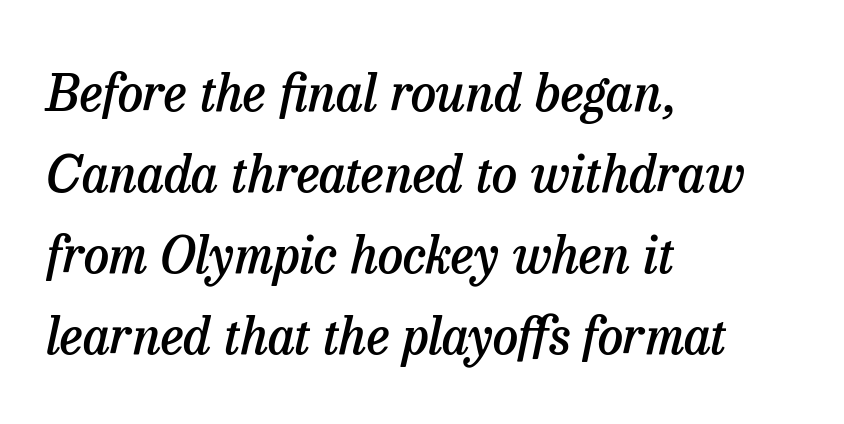
Words float on clear page, feet unadorned. An italicized treatment has been applied to the whole sample. Glyph-to-glyph distance matches everyday printed text. These words are printed semibold, heavier than regular yet not bold. If you drew a ruler down the left edge, every line would touch it. Regarding leading, the lines here are spaced in the standard way.
